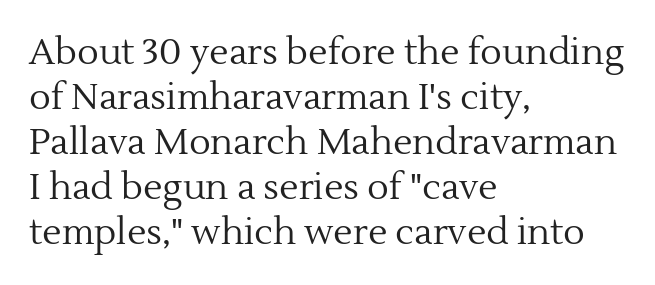
{"serif": "yes", "italic": "no", "bold": "no", "weight": "regular", "width": "normal", "x_height": "medium", "monospaced": "no", "underline": "no", "align": "left", "line_spacing": "normal", "line_spacing_ratio": 1.25, "letter_spacing": "normal", "letter_spacing_em": 0.0, "glyph_px": 36}
